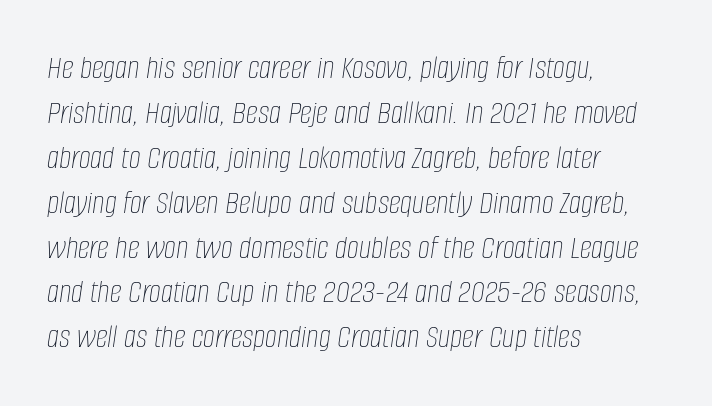
The image shows 34 px thin, condensed type, italic (leaning right); set left-aligned, normal line spacing (1.32x), normal letter spacing, not underlined; low stroke contrast and a large x-height.
